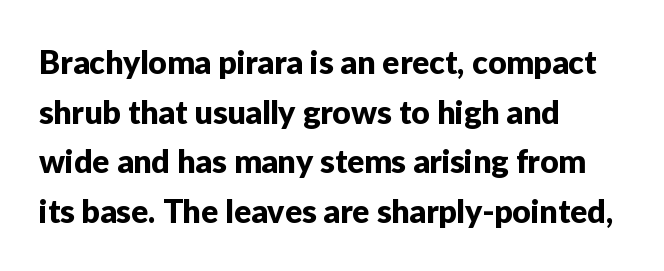
Q: Is the text italic (slanted)? A: No, it is upright.
Q: Is the typeface a serif or a sans-serif typeface? A: Sans-serif.
Q: Is the text underlined? A: No.
Q: How is the paragraph aligned? A: Left-aligned.
Q: Is the spacing between letters normal or unusually wide? A: Normal.
Q: Is the spacing between lines tight, normal or loose? A: Normal.
Q: Width (condensed, normal, or wide)? A: Normal.
Q: Stroke contrast? A: Low.
Q: x-height? A: Medium.
Q: Monospaced? A: No.
